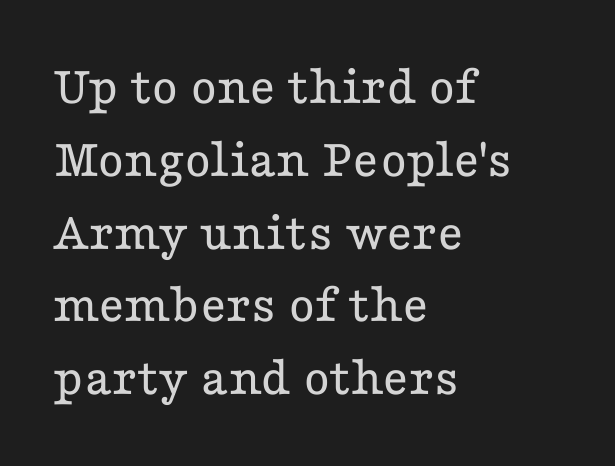
Q: Is the text bold? A: No.
Q: Is the text italic (slanted)? A: No, it is upright.
Q: Is the typeface a serif or a sans-serif typeface? A: Serif.
Q: Is the text underlined? A: No.
Q: How is the paragraph aligned? A: Left-aligned.
Q: Is the spacing between letters normal or unusually wide? A: Normal.
Q: Is the spacing between lines tight, normal or loose? A: Normal.
Q: Width (condensed, normal, or wide)? A: Wide.
Q: Stroke contrast? A: Low.
Q: x-height? A: Medium.
Q: Monospaced? A: No.
